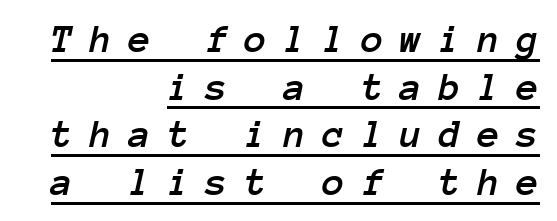
Q: Is the text italic (slanted)? A: Yes, it leans right by about 12 degrees.
Q: Is the text underlined? A: Yes.
Q: How is the paragraph aligned? A: Right-aligned.
Q: Is the spacing between letters normal or unusually wide? A: Unusually wide.
Q: Width (condensed, normal, or wide)? A: Normal.
Q: Stroke contrast? A: Low.
Q: x-height? A: Medium.
Q: Monospaced? A: Yes.
